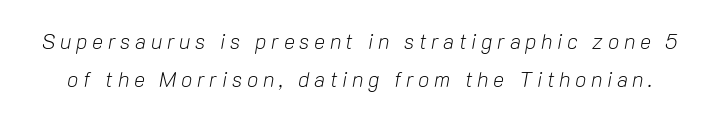
Q: Is the text bold? A: No.
Q: Is the text italic (slanted)? A: Yes, it leans right by about 10 degrees.
Q: Is the text underlined? A: No.
Q: Is the spacing between letters normal or unusually wide? A: Unusually wide.
